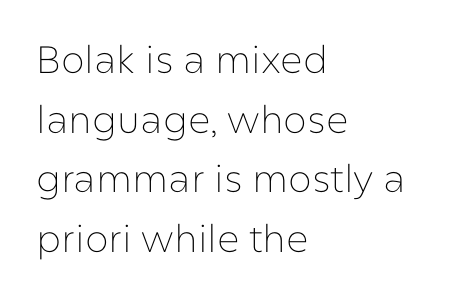
The image shows 38 px thin sans-serif type, upright; set left-aligned, normal line spacing (1.57x), normal letter spacing, not underlined; low stroke contrast and a medium x-height.
